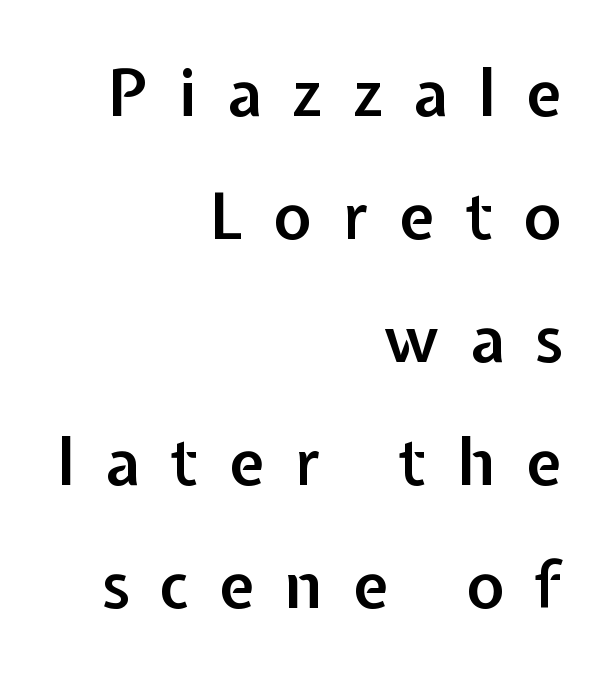
The image shows 64 px semibold sans-serif type, upright; set right-aligned, loose line spacing (1.92x), unusually wide letter spacing (+0.48 em), not underlined; low stroke contrast and a medium x-height.
